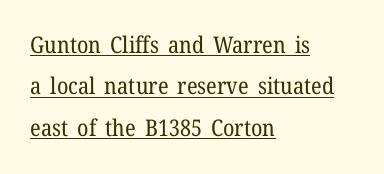
{"italic": "no", "bold": "no", "underline": "yes", "align": "left", "line_spacing_ratio": 1.8, "letter_spacing": "normal", "letter_spacing_em": 0.0, "glyph_px": 23}
